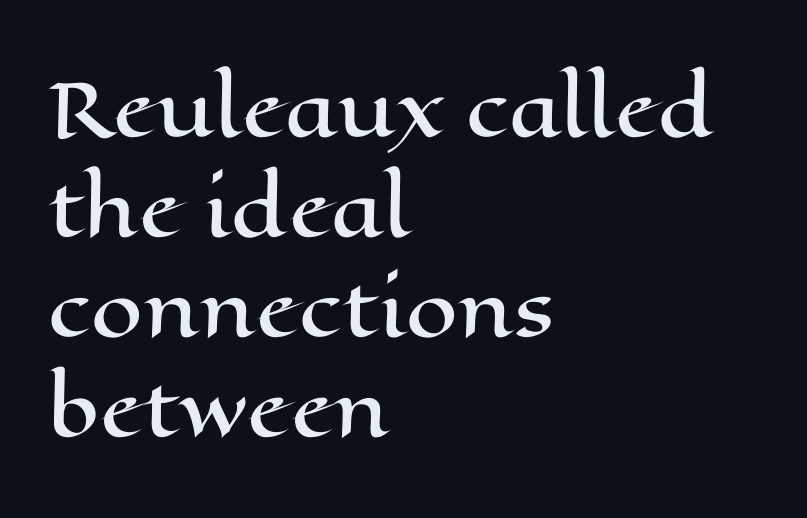
Q: Is the text italic (slanted)? A: No, it is upright.
Q: Is the text underlined? A: No.
Q: How is the paragraph aligned? A: Left-aligned.
Q: Is the spacing between letters normal or unusually wide? A: Normal.
Q: Is the spacing between lines tight, normal or loose? A: Normal.
Q: Width (condensed, normal, or wide)? A: Wide.
Q: Stroke contrast? A: High.
Q: x-height? A: Medium.
Q: Monospaced? A: No.
